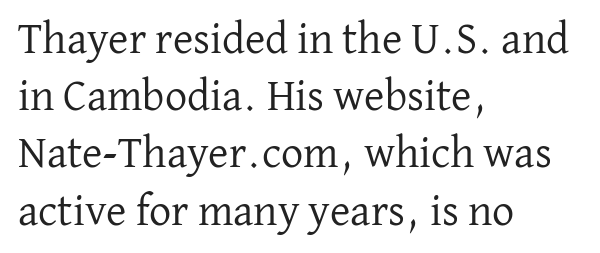
The image shows 44 px regular-weight serif type, upright; set left-aligned, normal line spacing (1.3x), normal letter spacing, not underlined; low stroke contrast and a medium x-height.
